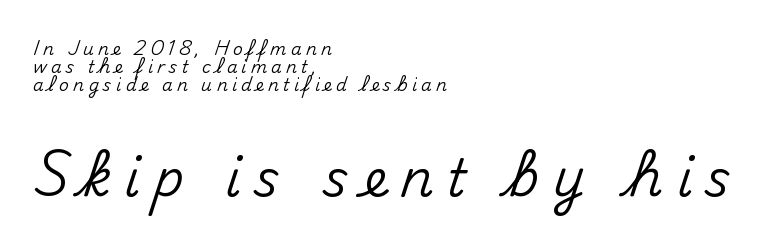
Q: Is the text italic (slanted)? A: Yes.
Q: Is the typeface a serif or a sans-serif typeface? A: Sans-serif.
Q: Is the text underlined? A: No.
Q: How is the paragraph aligned? A: Left-aligned.
Q: Is the spacing between letters normal or unusually wide? A: Unusually wide.
Q: Is the spacing between lines tight, normal or loose? A: Tight.
Q: Which block of text is set in a larger size, the first (top) or the second (bottom)? A: The second (bottom) one.
Q: Width (condensed, normal, or wide)? A: Normal.
Q: Stroke contrast? A: Medium.
Q: x-height? A: Small.
Q: Monospaced? A: No.
